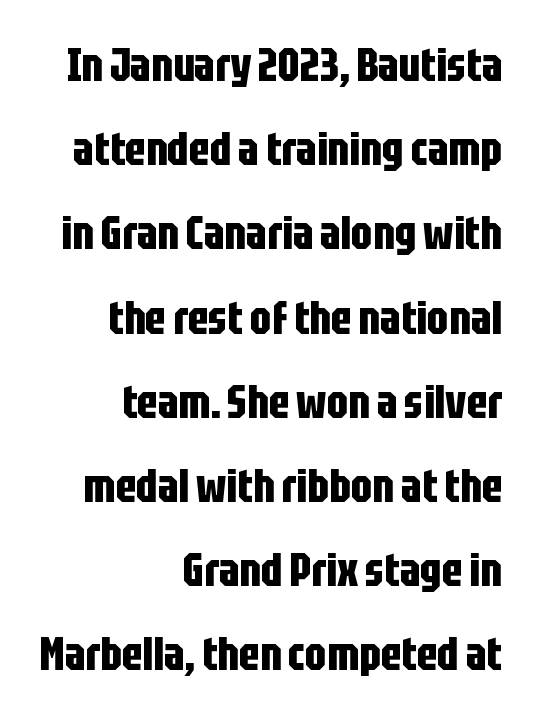
The image shows 46 px bold, condensed sans-serif type, upright; set right-aligned, line spacing 1.83x, normal letter spacing, not underlined; low stroke contrast and a large x-height.
